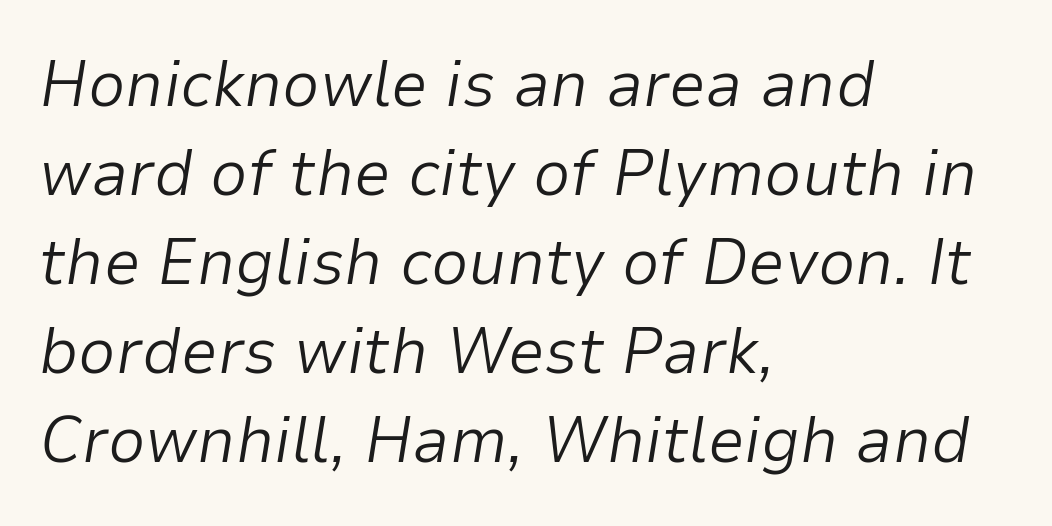
Honestly, there is no underline to notice here at all. The vertical gap from one line to the next is medium. Looking at the ascenders, they clearly lean. The compositor pushed each line to the left boundary. The type is set solid horizontally, with unmodified tracking. Do the characters align in a grid? No, the font is proportional.
